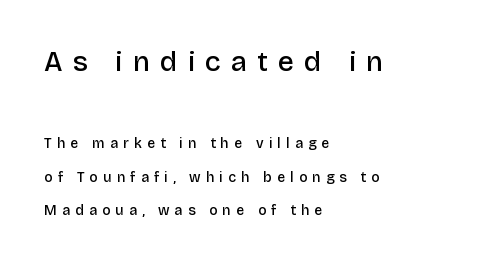
The image shows 28 px semibold sans-serif type, upright; set left-aligned, loose line spacing (2.41x), unusually wide letter spacing (+0.37 em), not underlined; the first (top) block is 2.0x larger; low stroke contrast and a large x-height.
